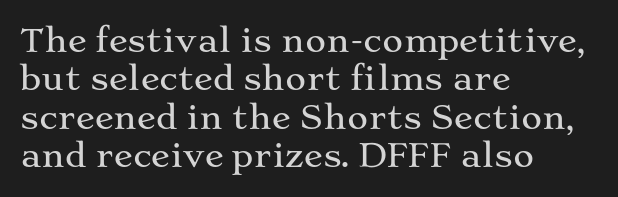
{"serif": "yes", "italic": "no", "width": "wide", "stroke_contrast": "medium", "x_height": "medium", "monospaced": "no", "underline": "no", "align": "left", "line_spacing_ratio": 1.2, "letter_spacing": "normal", "letter_spacing_em": 0.0, "glyph_px": 32}
